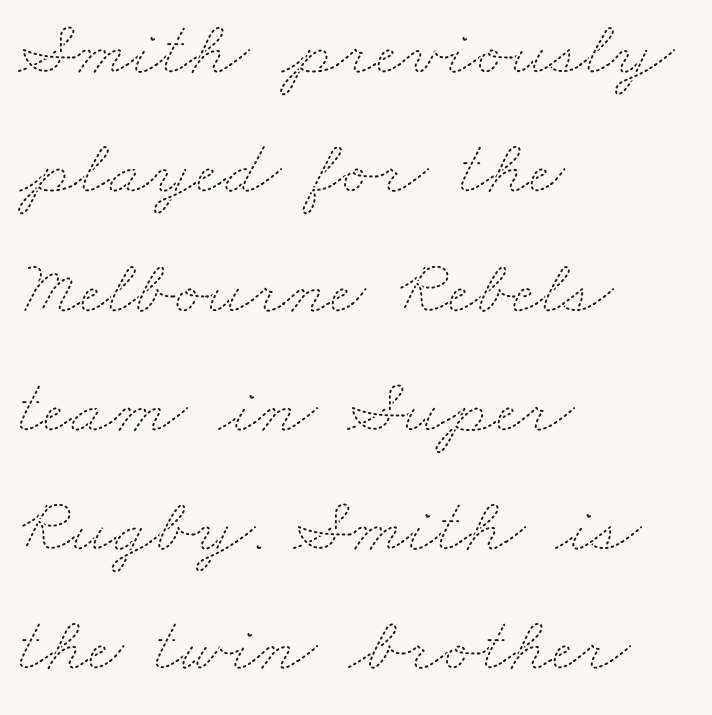
The image shows 79 px thin, wide type; set left-aligned, normal line spacing (1.51x), normal letter spacing, not underlined; medium stroke contrast and a small x-height.
